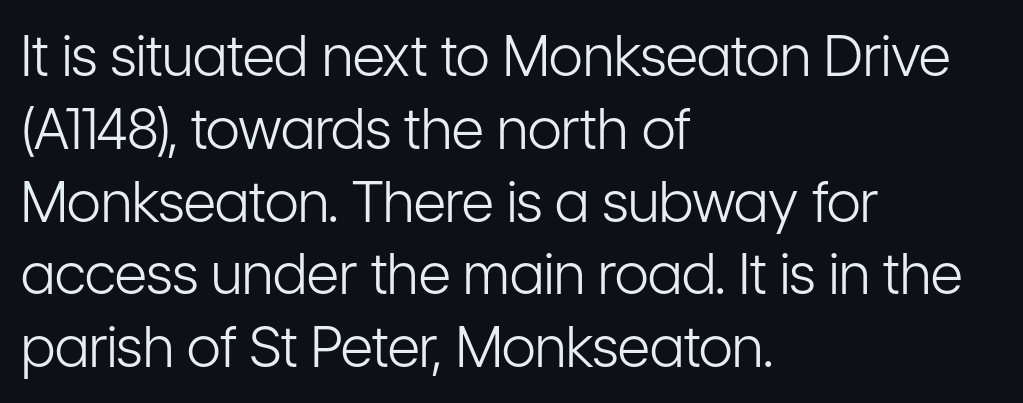
Q: Is the text bold? A: No.
Q: Is the text italic (slanted)? A: No, it is upright.
Q: Is the typeface a serif or a sans-serif typeface? A: Sans-serif.
Q: Is the text underlined? A: No.
Q: How is the paragraph aligned? A: Left-aligned.
Q: Is the spacing between letters normal or unusually wide? A: Normal.
Q: Is the spacing between lines tight, normal or loose? A: Normal.
Q: Width (condensed, normal, or wide)? A: Condensed.
Q: Stroke contrast? A: Low.
Q: x-height? A: Medium.
Q: Monospaced? A: No.
